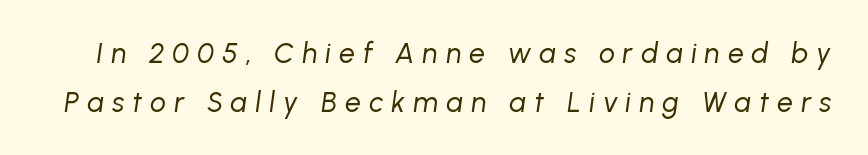
{"italic": "yes", "lean": "right", "slant_degrees": 8, "bold": "no", "weight": "regular", "width": "normal", "stroke_contrast": "low", "x_height": "medium", "monospaced": "no", "underline": "no", "line_spacing_ratio": 1.75, "letter_spacing": "wide", "letter_spacing_em": 0.29, "glyph_px": 28}
